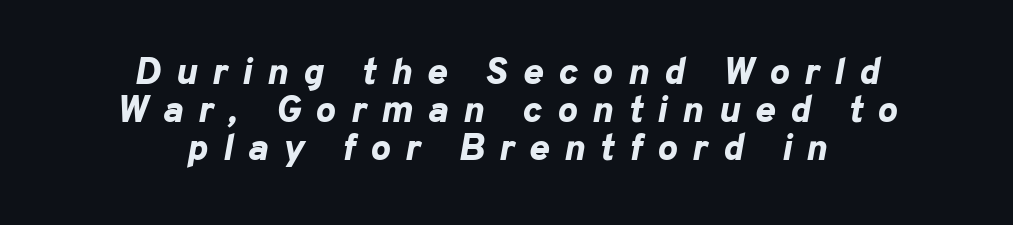
Q: Is the text bold? A: Yes.
Q: Is the text italic (slanted)? A: Yes, it leans right by about 10 degrees.
Q: Is the text underlined? A: No.
Q: How is the paragraph aligned? A: Centered.
Q: Is the spacing between letters normal or unusually wide? A: Unusually wide.
Q: Is the spacing between lines tight, normal or loose? A: Tight.
Q: Width (condensed, normal, or wide)? A: Normal.
Q: Stroke contrast? A: Low.
Q: x-height? A: Medium.
Q: Monospaced? A: No.
